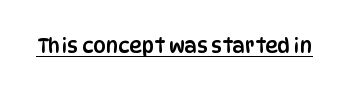
The letters stand upright; this is a roman face. Tracking here is standard; glyphs follow each other at the usual distance. Descenders here cross a horizontal rule under the line.
